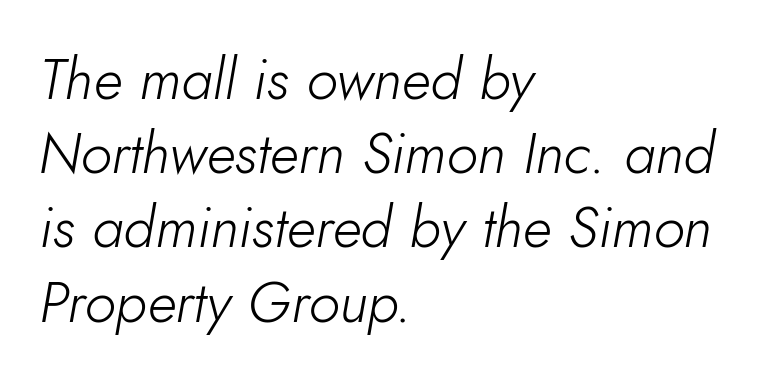
Q: Is the text bold? A: No.
Q: Is the text italic (slanted)? A: Yes, it leans right by about 10 degrees.
Q: Is the text underlined? A: No.
Q: How is the paragraph aligned? A: Left-aligned.
Q: Is the spacing between letters normal or unusually wide? A: Normal.
Q: Is the spacing between lines tight, normal or loose? A: Normal.
Q: Width (condensed, normal, or wide)? A: Normal.
Q: Stroke contrast? A: Low.
Q: x-height? A: Small.
Q: Monospaced? A: No.
